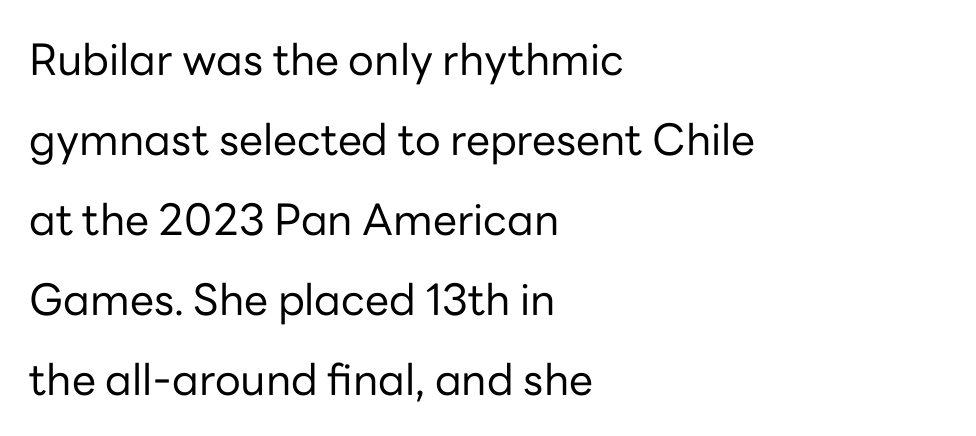
{"serif": "no", "italic": "no", "bold": "no", "weight": "regular", "width": "normal", "stroke_contrast": "low", "x_height": "medium", "monospaced": "no", "underline": "no", "align": "left", "line_spacing_ratio": 1.86, "letter_spacing": "normal", "letter_spacing_em": 0.0, "glyph_px": 43}
